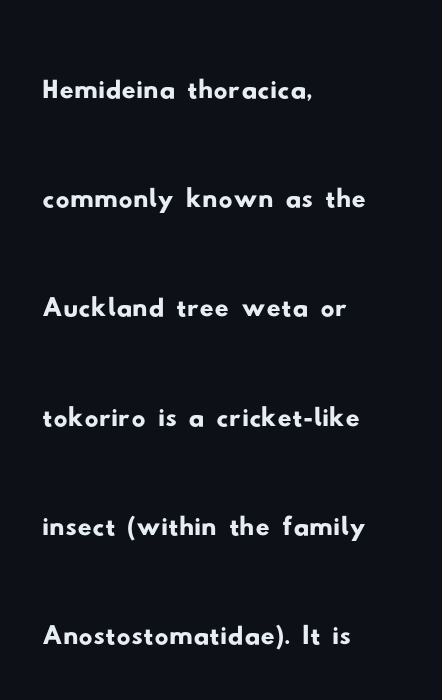
Q: Is the typeface a serif or a sans-serif typeface? A: Sans-serif.
Q: Is the text underlined? A: No.
Q: How is the paragraph aligned? A: Left-aligned.
Q: Is the spacing between letters normal or unusually wide? A: Normal.
Q: Is the spacing between lines tight, normal or loose? A: Normal.
Q: Width (condensed, normal, or wide)? A: Wide.
Q: Stroke contrast? A: Low.
Q: x-height? A: Small.
Q: Monospaced? A: No.
